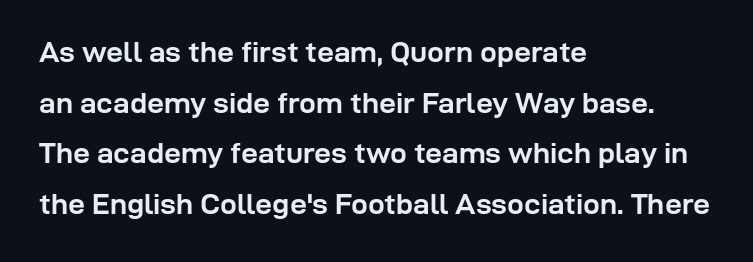
The image shows 30 px semibold sans-serif type, upright; set left-aligned, normal line spacing (1.69x), normal letter spacing, not underlined; low stroke contrast and a medium x-height.
